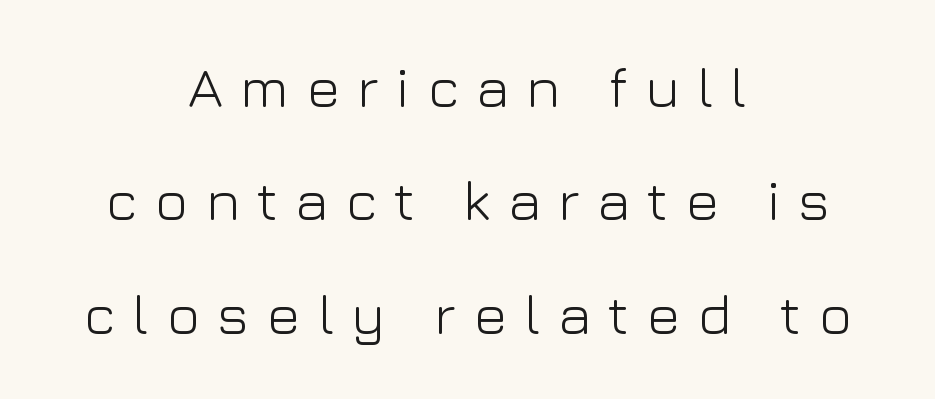
The image shows 57 px light sans-serif type, upright; set centered, loose line spacing (1.99x), unusually wide letter spacing (+0.3 em), not underlined; low stroke contrast and a medium x-height.
